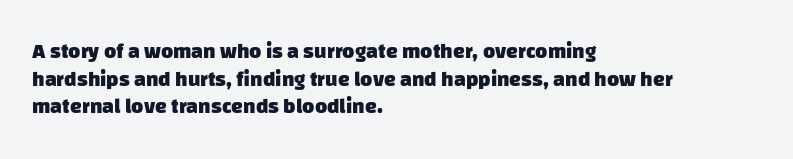
{"bold": "yes", "underline": "no", "align": "left", "line_spacing": "normal", "line_spacing_ratio": 1.32, "letter_spacing": "normal", "letter_spacing_em": 0.0, "glyph_px": 21}
